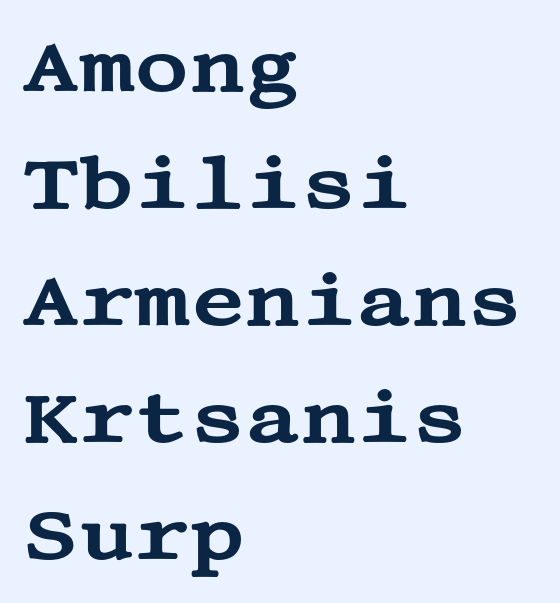
Visually the block forms a straight wall on the left and a jagged coastline on the right. The axis of the letterforms is exactly vertical. This rendering features lettering with no underline. Caption: standard tracking, unaltered. What's the leading like? Ordinary, nothing unusual. The type family on display is of the serif kind.
